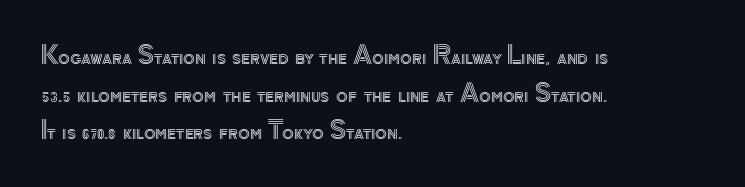
The image shows 24 px text type, upright; set left-aligned, normal line spacing (1.57x), normal letter spacing, not underlined.
